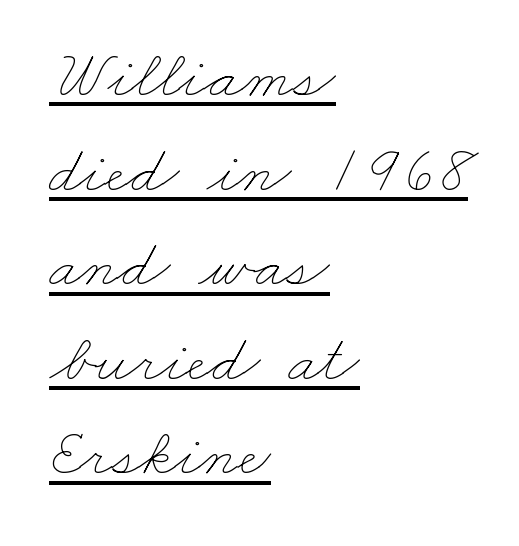
Q: Is the text bold? A: No.
Q: Is the text underlined? A: Yes.
Q: How is the paragraph aligned? A: Left-aligned.
Q: Is the spacing between letters normal or unusually wide? A: Normal.
Q: Is the spacing between lines tight, normal or loose? A: Normal.
Q: Width (condensed, normal, or wide)? A: Wide.
Q: Stroke contrast? A: Low.
Q: x-height? A: Small.
Q: Monospaced? A: No.
